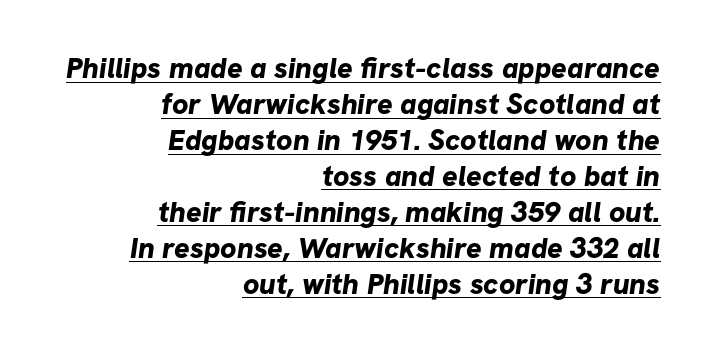
Q: Is the text bold? A: Yes.
Q: Is the typeface a serif or a sans-serif typeface? A: Sans-serif.
Q: Is the text underlined? A: Yes.
Q: How is the paragraph aligned? A: Right-aligned.
Q: Is the spacing between letters normal or unusually wide? A: Normal.
Q: Width (condensed, normal, or wide)? A: Normal.
Q: Stroke contrast? A: Low.
Q: x-height? A: Medium.
Q: Monospaced? A: No.
